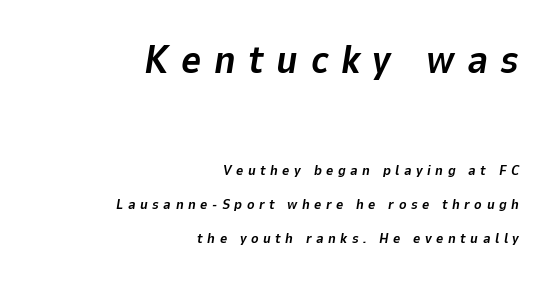
{"italic": "yes", "lean": "right", "slant_degrees": 9, "bold": "yes", "weight": "bold", "width": "normal", "stroke_contrast": "low", "x_height": "medium", "monospaced": "no", "underline": "no", "align": "right", "line_spacing": "loose", "line_spacing_ratio": 2.45, "letter_spacing": "wide", "letter_spacing_em": 0.32, "larger_block": "first", "size_ratio": 2.79, "glyph_px": 39}
